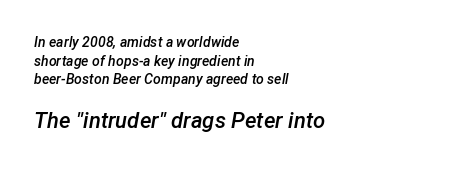
Q: Is the text bold? A: Semi-bold.
Q: Is the text italic (slanted)? A: Yes, it leans right by about 12 degrees.
Q: Is the text underlined? A: No.
Q: How is the paragraph aligned? A: Left-aligned.
Q: Is the spacing between letters normal or unusually wide? A: Normal.
Q: Is the spacing between lines tight, normal or loose? A: Normal.
Q: Which block of text is set in a larger size, the first (top) or the second (bottom)? A: The second (bottom) one.
